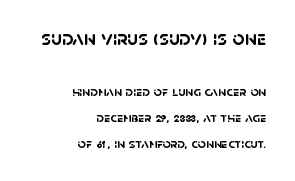
Q: Is the text bold? A: Yes.
Q: Is the text underlined? A: No.
Q: How is the paragraph aligned? A: Right-aligned.
Q: Is the spacing between letters normal or unusually wide? A: Normal.
Q: Which block of text is set in a larger size, the first (top) or the second (bottom)? A: The first (top) one.
